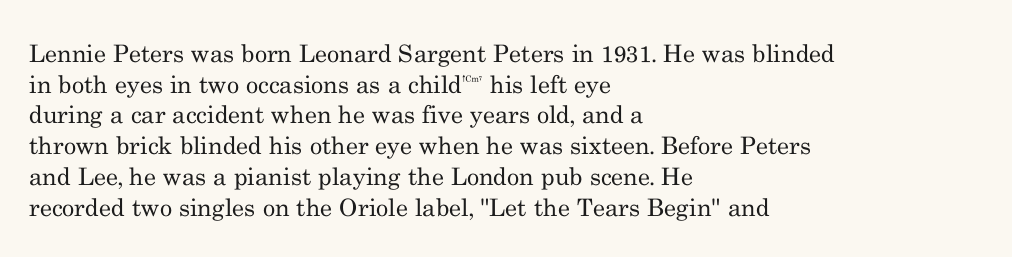
{"italic": "no", "bold": "no", "underline": "no", "align": "left", "line_spacing": "normal", "line_spacing_ratio": 1.28, "letter_spacing": "normal", "letter_spacing_em": 0.0, "glyph_px": 24}
